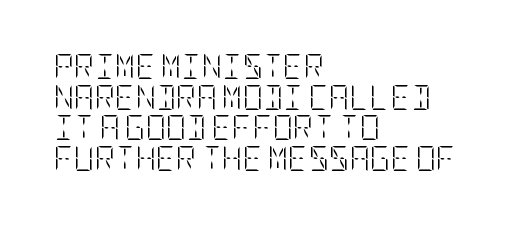
Q: Is the text bold? A: No.
Q: Is the text italic (slanted)? A: No, it is upright.
Q: Is the text underlined? A: No.
Q: How is the paragraph aligned? A: Left-aligned.
Q: Is the spacing between letters normal or unusually wide? A: Normal.
